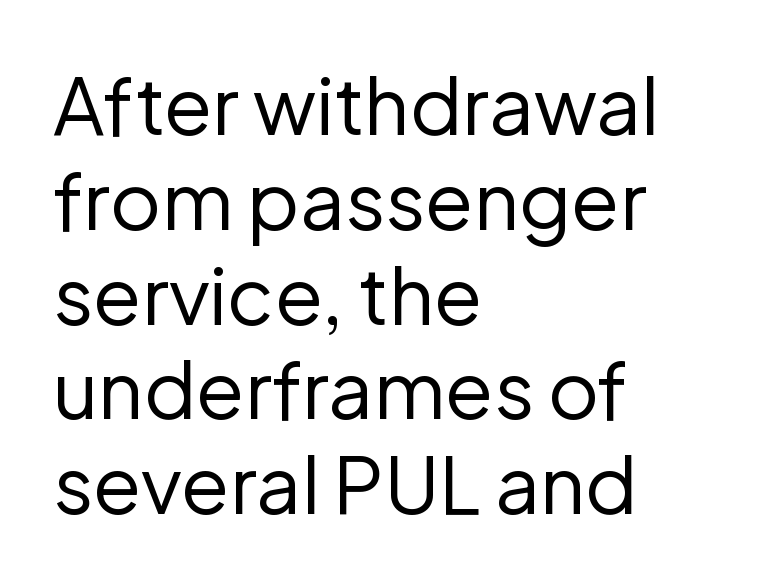
{"serif": "no", "italic": "no", "bold": "no", "weight": "regular", "width": "normal", "stroke_contrast": "low", "x_height": "medium", "monospaced": "no", "underline": "no", "align": "left", "line_spacing_ratio": 1.2, "letter_spacing": "normal", "letter_spacing_em": 0.0, "glyph_px": 79}
